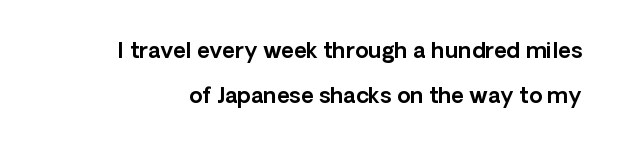
{"italic": "no", "underline": "no", "line_spacing": "loose", "line_spacing_ratio": 2.03, "letter_spacing": "normal", "letter_spacing_em": 0.0, "glyph_px": 22}
